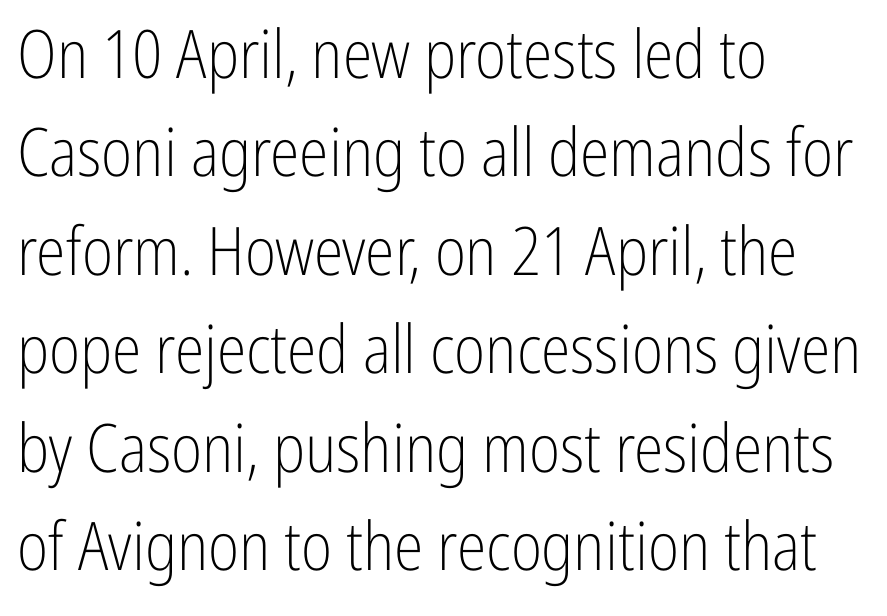
The image shows 67 px light, condensed sans-serif type, upright; set left-aligned, normal line spacing (1.47x), normal letter spacing, not underlined; low stroke contrast and a medium x-height.
